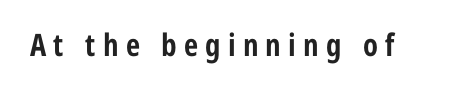
Q: Is the text bold? A: Yes.
Q: Is the text italic (slanted)? A: No, it is upright.
Q: Is the typeface a serif or a sans-serif typeface? A: Sans-serif.
Q: Is the text underlined? A: No.
Q: Is the spacing between letters normal or unusually wide? A: Unusually wide.
Q: Width (condensed, normal, or wide)? A: Condensed.
Q: Stroke contrast? A: Low.
Q: x-height? A: Medium.
Q: Monospaced? A: No.
